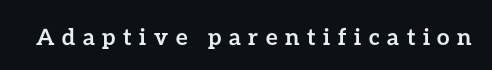
{"italic": "no", "bold": "yes", "underline": "no", "letter_spacing": "wide", "letter_spacing_em": 0.33, "glyph_px": 23}
